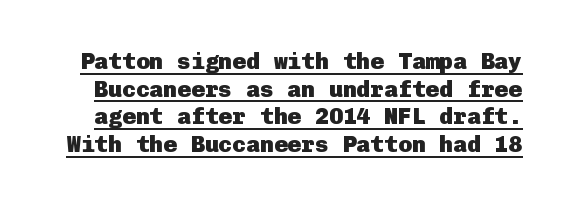
Q: Is the text bold? A: Yes.
Q: Is the text italic (slanted)? A: No, it is upright.
Q: Is the text underlined? A: Yes.
Q: Is the spacing between letters normal or unusually wide? A: Normal.
